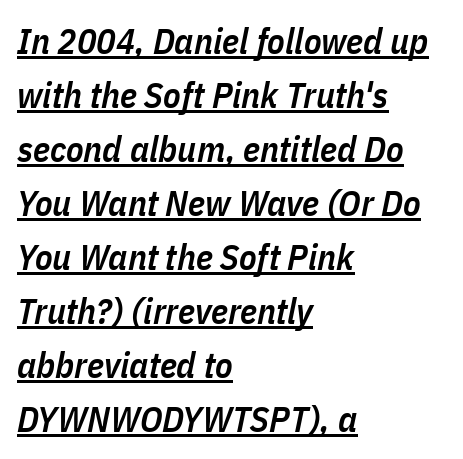
The image shows 36 px semibold, condensed type, italic (leaning right); set left-aligned, normal line spacing (1.5x), normal letter spacing, underlined; low stroke contrast and a medium x-height.
